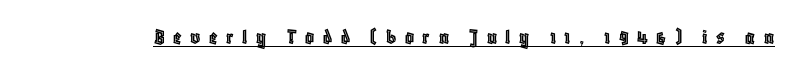
{"italic": "no", "underline": "yes", "letter_spacing": "wide", "letter_spacing_em": 0.39, "glyph_px": 22}
